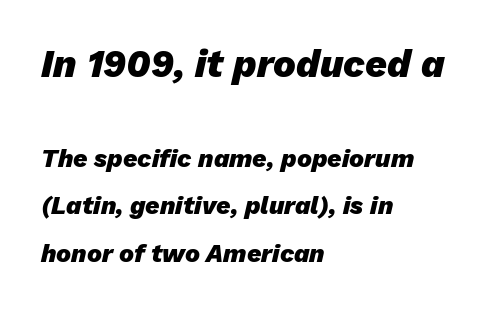
{"italic": "yes", "lean": "right", "slant_degrees": 13, "bold": "yes", "weight": "heavy", "width": "normal", "stroke_contrast": "low", "x_height": "medium", "monospaced": "no", "underline": "no", "align": "left", "line_spacing_ratio": 1.89, "letter_spacing": "normal", "letter_spacing_em": 0.0, "larger_block": "first", "size_ratio": 1.52, "glyph_px": 38}
